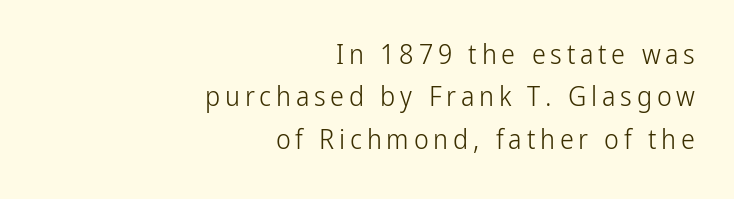
The image shows 28 px light, condensed sans-serif type, upright; set right-aligned, normal line spacing (1.51x), not underlined; low stroke contrast and a medium x-height.
